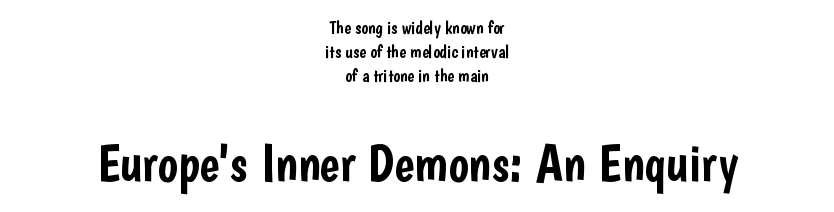
The image shows 53 px condensed sans-serif type, upright; set centered, normal line spacing (1.32x), normal letter spacing, not underlined; the second (bottom) block is 2.94x larger; low stroke contrast and a medium x-height.
